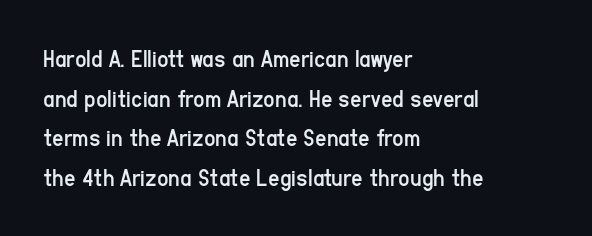
The image shows 25 px text type, upright; set left-aligned, normal line spacing (1.59x), normal letter spacing, not underlined.
